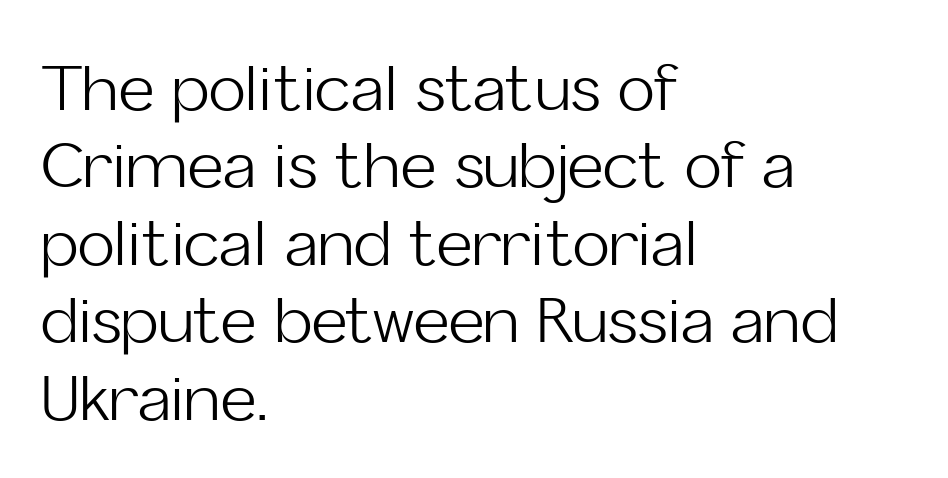
The zone under the glyphs is completely vacant. If you drew a ruler down the left edge, every line would touch it. Are there feet on the stems? There aren't — it's a sans. Compared with typical body copy, the letter spacing here is the same. These lines sit exactly where default settings would place them. The letters stand straight up with perfectly vertical stems.
